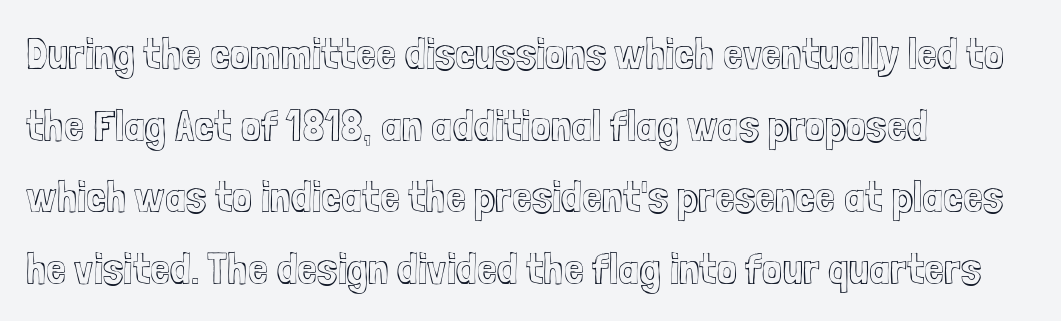
The line-height multiplier appears to be the usual default. The paragraph has a hard left edge and a soft right edge. Vertical strokes here are truly vertical. The face used here is proportionally spaced, like ordinary book or web type. Underline: absent. This sample uses plain, unmodified letter spacing.
